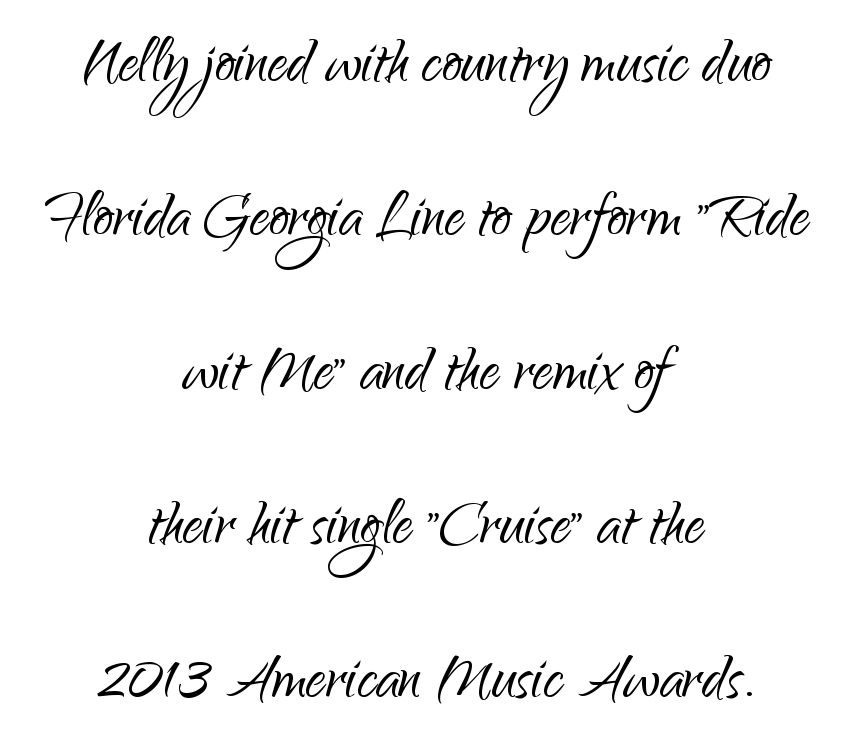
Unbolded letterforms with no extra heft. Horizontal alignment here is central, giving a formal, balanced look. The gap between lines stays unmarked. This sample uses plain, unmodified letter spacing. Regarding serifs, this sample does without them. The leading is generous, giving the passage an open texture.
